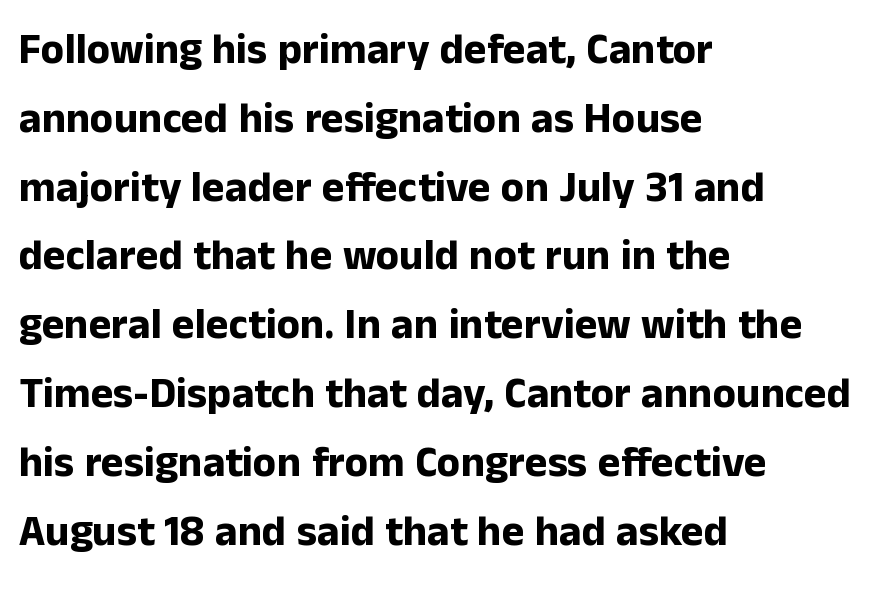
Students, this is bold: see how much ink each stroke carries. In terms of letterform style, serifs are entirely absent. The glyphs are unaccompanied by any horizontal stroke below them. When letters stand straight like this, we call the style roman or upright.
